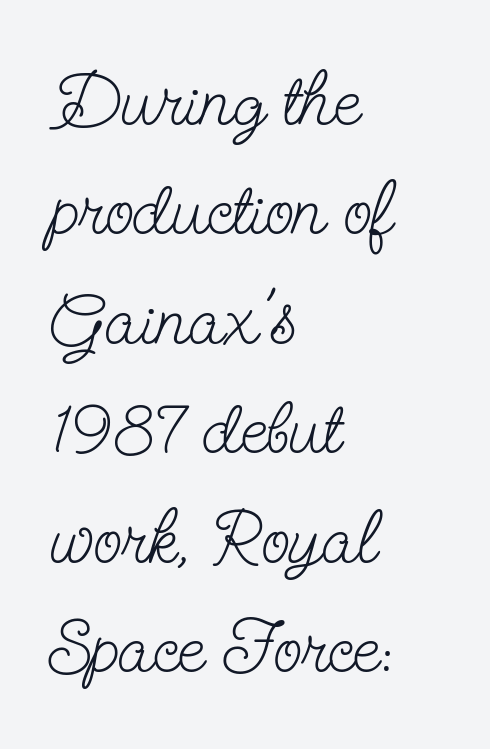
Q: Is the text bold? A: No.
Q: Is the text italic (slanted)? A: Yes.
Q: Is the typeface a serif or a sans-serif typeface? A: Serif.
Q: Is the text underlined? A: No.
Q: How is the paragraph aligned? A: Left-aligned.
Q: Is the spacing between letters normal or unusually wide? A: Normal.
Q: Is the spacing between lines tight, normal or loose? A: Normal.
Q: Width (condensed, normal, or wide)? A: Condensed.
Q: Stroke contrast? A: Low.
Q: x-height? A: Small.
Q: Monospaced? A: No.
